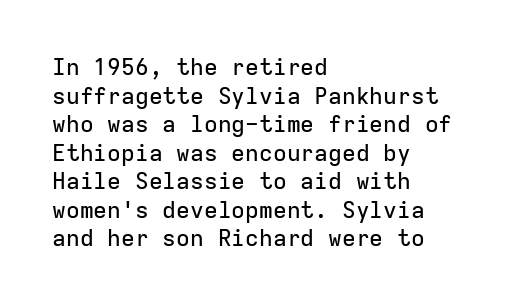
{"italic": "no", "underline": "no", "align": "left", "line_spacing_ratio": 1.24, "letter_spacing": "normal", "letter_spacing_em": 0.0, "glyph_px": 23}
